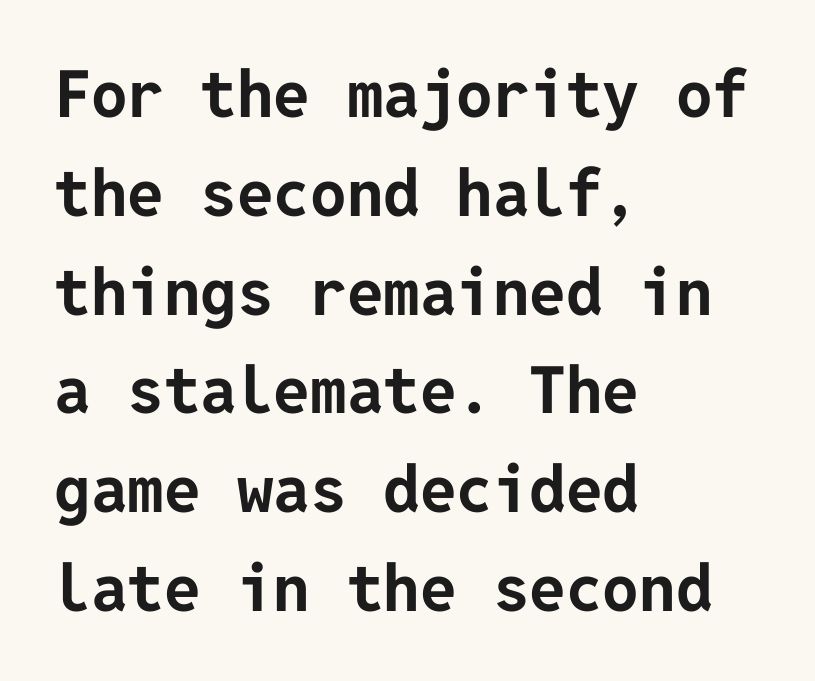
{"serif": "no", "italic": "no", "bold": "yes", "weight": "bold", "width": "normal", "stroke_contrast": "low", "x_height": "medium", "underline": "no", "align": "left", "line_spacing": "normal", "line_spacing_ratio": 1.52, "letter_spacing": "normal", "letter_spacing_em": 0.0, "glyph_px": 65}
